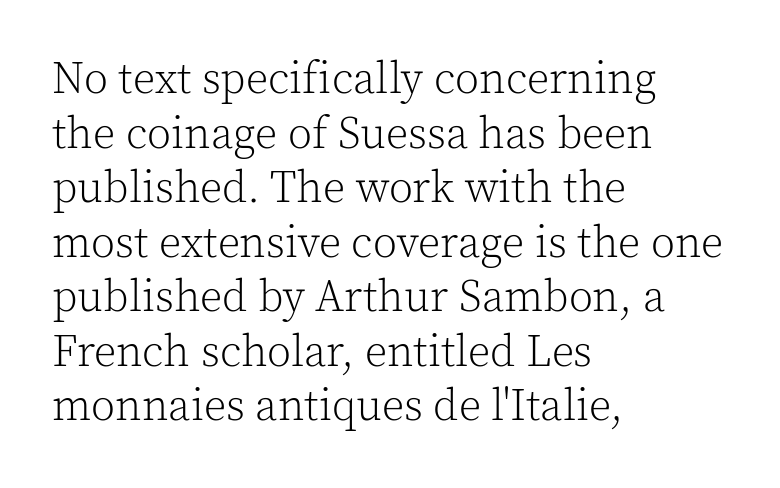
Q: Is the text bold? A: No.
Q: Is the text italic (slanted)? A: No, it is upright.
Q: Is the typeface a serif or a sans-serif typeface? A: Serif.
Q: Is the text underlined? A: No.
Q: How is the paragraph aligned? A: Left-aligned.
Q: Is the spacing between letters normal or unusually wide? A: Normal.
Q: Width (condensed, normal, or wide)? A: Normal.
Q: x-height? A: Medium.
Q: Monospaced? A: No.
